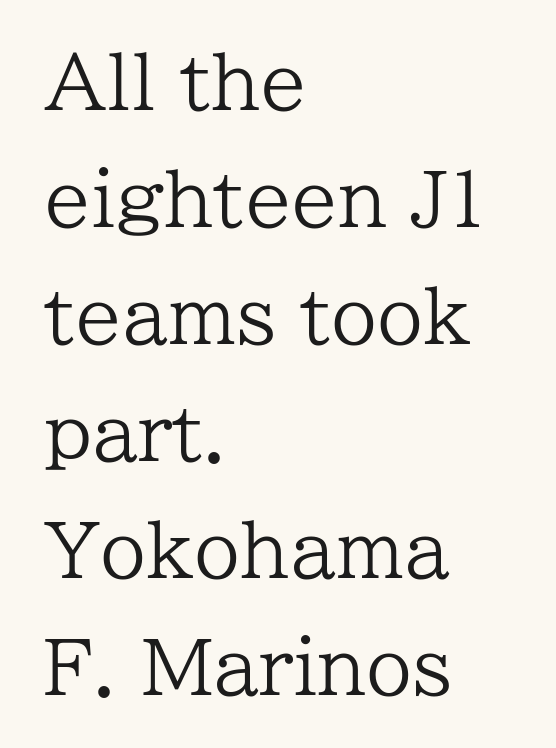
The image shows 74 px regular-weight serif type, upright; set left-aligned, normal line spacing (1.58x), normal letter spacing, not underlined; low stroke contrast and a medium x-height.
